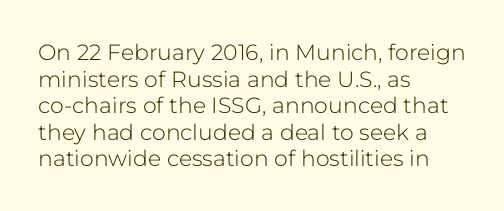
The face used here is rendered with its standard letterfit. The rag falls on the right side of this text block. The typeface has the unassuming heft of standard copy or less. Italic: no, the glyphs are upright roman.
